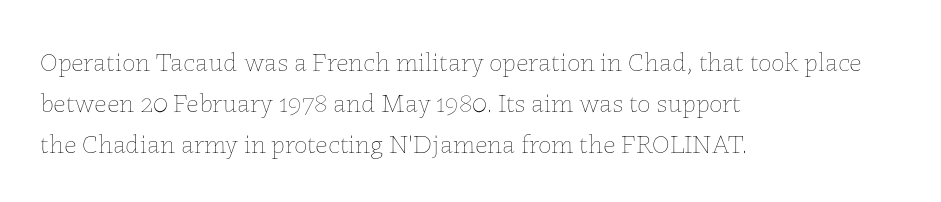
The passage shown stacks its lines at a standard gap. Plain, unruled lines of type. Summary of weight: not heavy and not bold. The rendering keeps characters at their native spacing. Notice how the stems are strictly vertical — no italics here.
